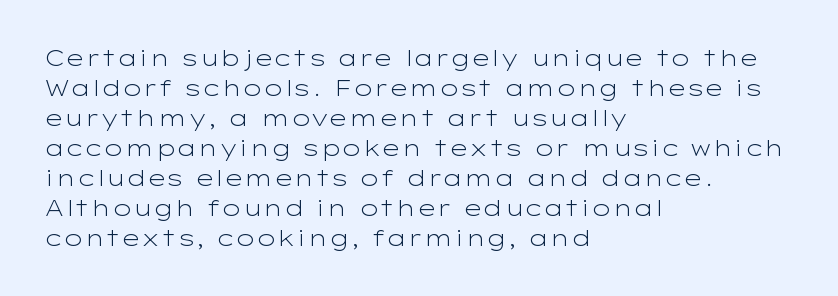
The image shows 22 px text type, upright; set left-aligned, normal line spacing (1.36x), normal letter spacing, not underlined.
